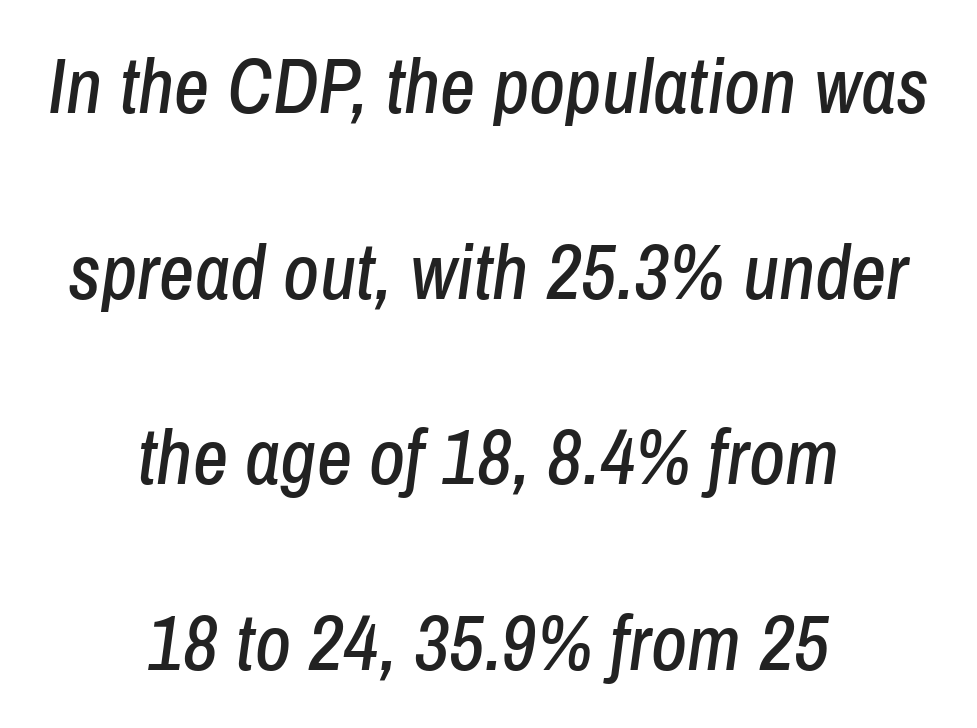
Q: Is the text italic (slanted)? A: Yes, it leans right by about 8 degrees.
Q: Is the text underlined? A: No.
Q: How is the paragraph aligned? A: Centered.
Q: Is the spacing between letters normal or unusually wide? A: Normal.
Q: Is the spacing between lines tight, normal or loose? A: Loose.
Q: Width (condensed, normal, or wide)? A: Condensed.
Q: Stroke contrast? A: Low.
Q: x-height? A: Medium.
Q: Monospaced? A: No.
